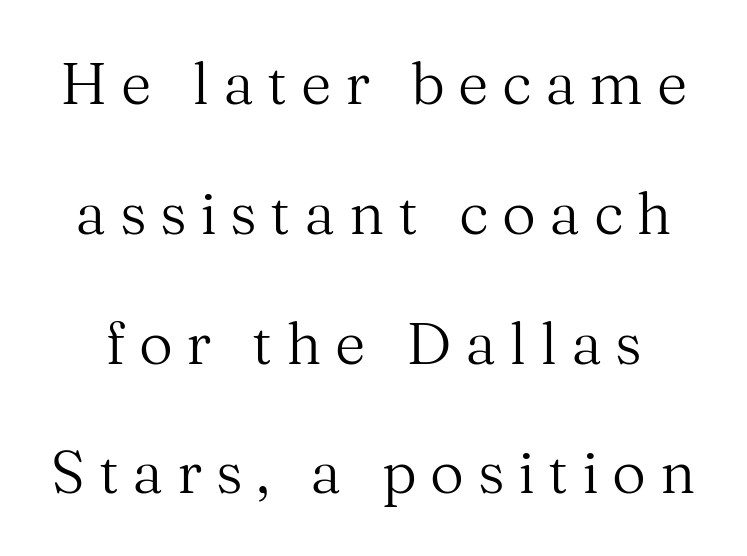
{"serif": "yes", "italic": "no", "bold": "no", "weight": "regular", "width": "normal", "stroke_contrast": "medium", "x_height": "medium", "monospaced": "no", "underline": "no", "line_spacing": "loose", "line_spacing_ratio": 2.2, "letter_spacing": "wide", "letter_spacing_em": 0.23, "glyph_px": 59}
